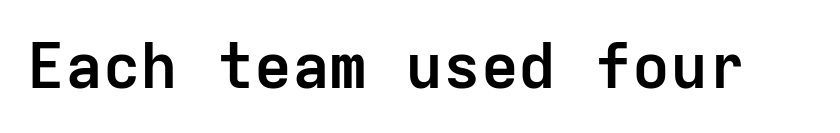
Q: Is the text bold? A: Yes.
Q: Is the text italic (slanted)? A: No, it is upright.
Q: Is the typeface a serif or a sans-serif typeface? A: Sans-serif.
Q: Is the text underlined? A: No.
Q: Is the spacing between letters normal or unusually wide? A: Normal.
Q: Width (condensed, normal, or wide)? A: Normal.
Q: Stroke contrast? A: Low.
Q: x-height? A: Medium.
Q: Monospaced? A: Yes.
